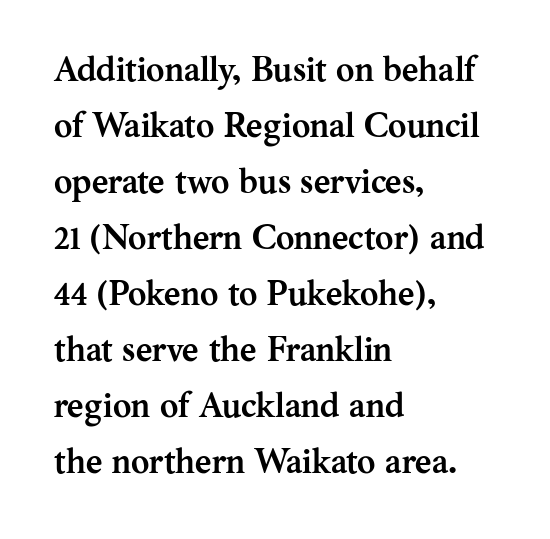
{"serif": "yes", "italic": "no", "bold": "yes", "weight": "semibold", "width": "normal", "stroke_contrast": "medium", "x_height": "medium", "monospaced": "no", "underline": "no", "align": "left", "line_spacing": "normal", "line_spacing_ratio": 1.6, "letter_spacing": "normal", "letter_spacing_em": 0.0, "glyph_px": 35}
